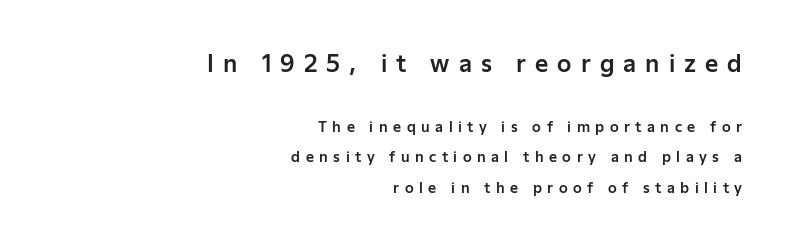
Do the letters lean? They stand straight. Vertically, the passage feels expansive, rows floating well apart. Loose tracking; the words dissolve into strings of separated letters. Type size steps down from the first block to the second. Typeset ragged left — the right edge is the straight one. Check the space under the baseline: it is left empty.
